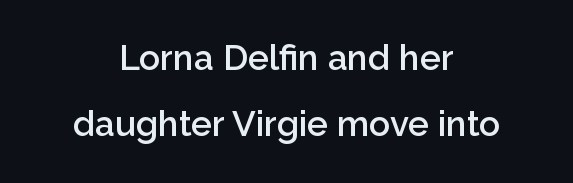
The image shows 35 px semibold sans-serif type, upright; set centered, loose line spacing (1.9x), normal letter spacing, not underlined; low stroke contrast and a medium x-height.
